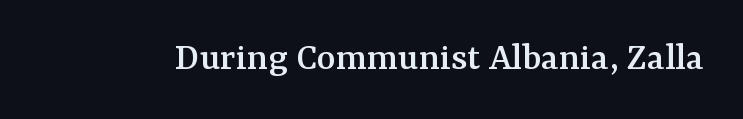
{"serif": "yes", "italic": "no", "width": "normal", "stroke_contrast": "medium", "x_height": "medium", "monospaced": "no", "underline": "no", "letter_spacing": "normal", "letter_spacing_em": 0.0, "glyph_px": 40}
